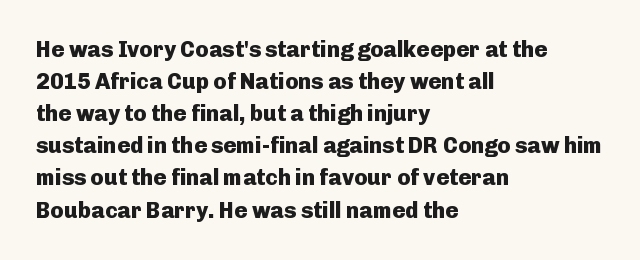
The image shows 22 px bold type, upright; set left-aligned, normal line spacing (1.46x), normal letter spacing, not underlined.
